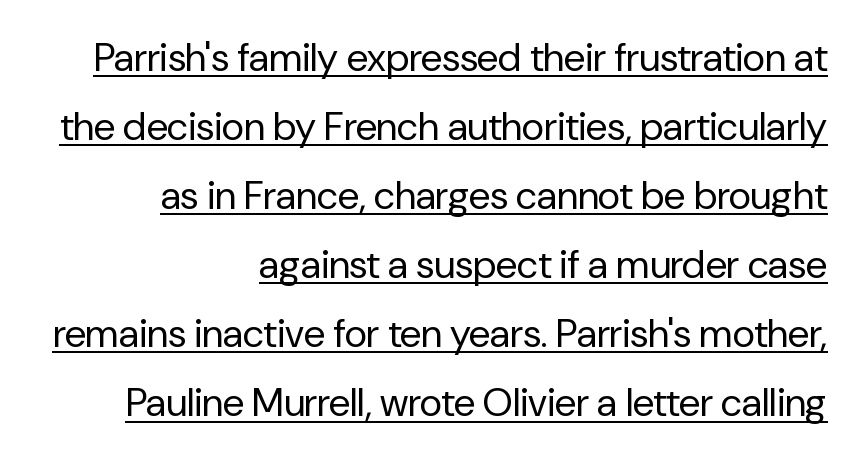
The typesetting does not lean heavy: it is not bold. The letters stand upright; this is a roman face. The rendered words wear a rule along their underside. Note the varied advance widths — an 'i' is clearly narrower than an 'm'. A typesetter would label this face a sans.
